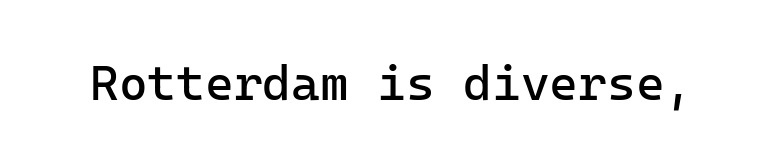
{"serif": "no", "italic": "no", "bold": "no", "weight": "regular", "width": "normal", "stroke_contrast": "low", "x_height": "medium", "monospaced": "yes", "underline": "no", "letter_spacing": "normal", "letter_spacing_em": 0.0, "glyph_px": 49}
